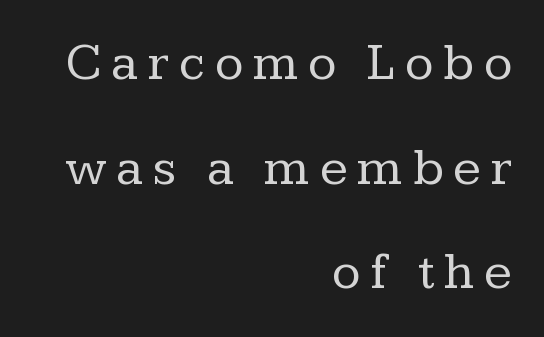
The designer went with a serif here, giving each stem small feet. The weight tops out at a normal text grade. If you drew a ruler down the right edge, every line would touch it. The passage shown stacks its lines with a broad gap.
